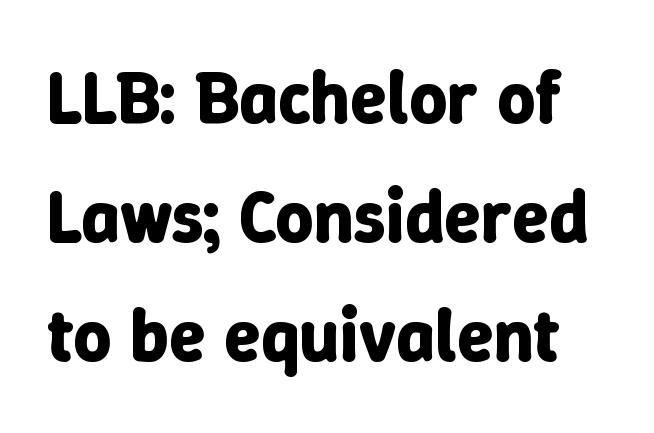
How heavy is the stroke? Heavy — this is a bold. Standard letterfit; no display-style spreading of the glyphs. Rendered with straight, roman letterforms. These lines are rendered in a variable-pitch font. This rendering features lettering with no underline.
